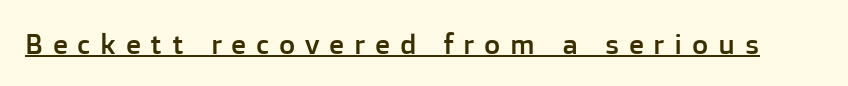
{"serif": "no", "italic": "no", "width": "normal", "stroke_contrast": "low", "x_height": "medium", "monospaced": "no", "underline": "yes", "letter_spacing": "wide", "letter_spacing_em": 0.35, "glyph_px": 28}
